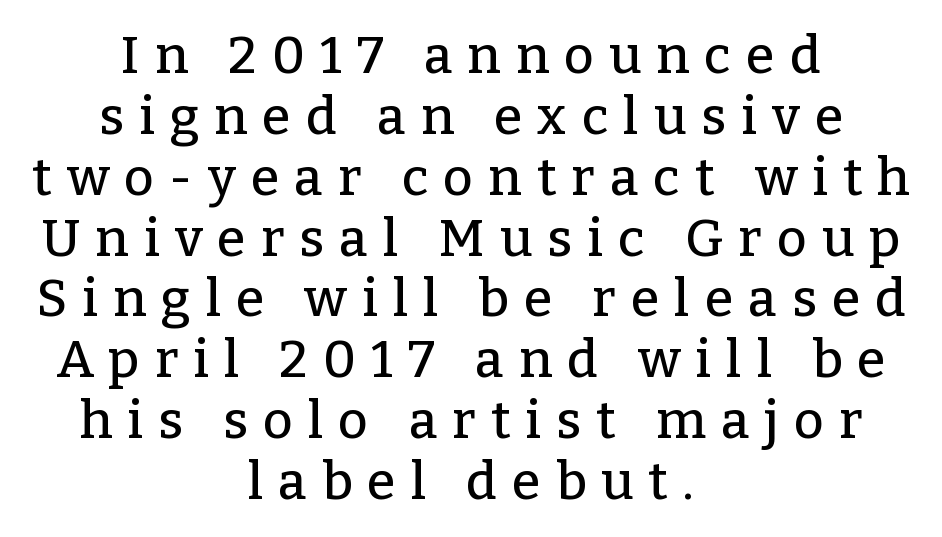
Q: Is the text italic (slanted)? A: No, it is upright.
Q: Is the typeface a serif or a sans-serif typeface? A: Serif.
Q: Is the text underlined? A: No.
Q: How is the paragraph aligned? A: Centered.
Q: Is the spacing between letters normal or unusually wide? A: Unusually wide.
Q: Width (condensed, normal, or wide)? A: Normal.
Q: Stroke contrast? A: Low.
Q: x-height? A: Medium.
Q: Monospaced? A: No.
